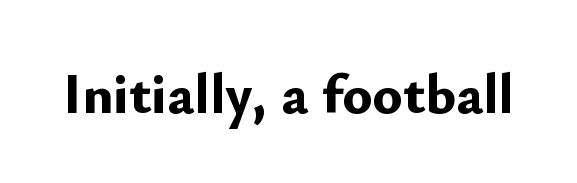
Q: Is the text bold? A: Yes.
Q: Is the text italic (slanted)? A: No, it is upright.
Q: Is the typeface a serif or a sans-serif typeface? A: Sans-serif.
Q: Is the text underlined? A: No.
Q: Is the spacing between letters normal or unusually wide? A: Normal.
Q: Width (condensed, normal, or wide)? A: Normal.
Q: Stroke contrast? A: Low.
Q: x-height? A: Small.
Q: Monospaced? A: No.
